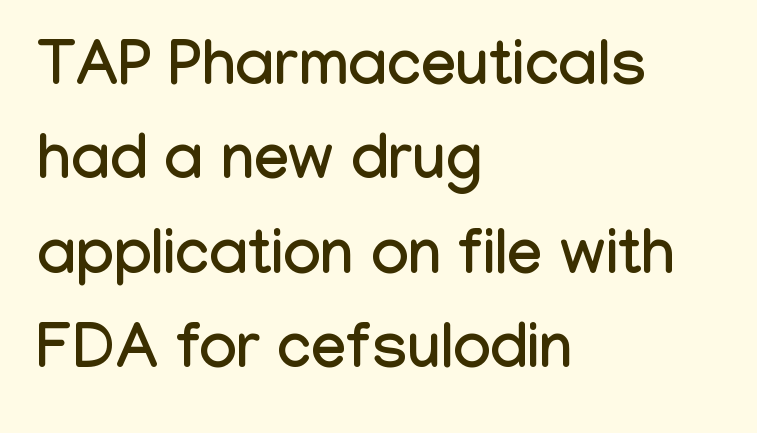
{"serif": "no", "italic": "no", "width": "condensed", "stroke_contrast": "low", "x_height": "medium", "monospaced": "no", "underline": "no", "align": "left", "line_spacing": "normal", "line_spacing_ratio": 1.5, "letter_spacing": "normal", "letter_spacing_em": 0.0, "glyph_px": 63}
